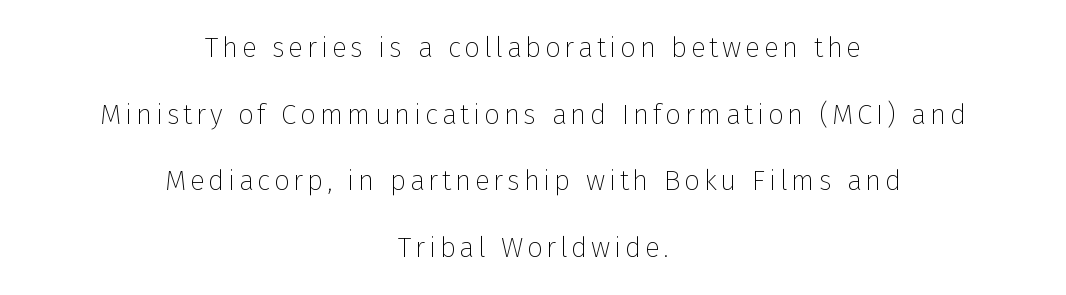
{"serif": "no", "italic": "no", "bold": "no", "weight": "thin", "width": "normal", "stroke_contrast": "low", "x_height": "medium", "monospaced": "no", "underline": "no", "align": "center", "line_spacing": "loose", "line_spacing_ratio": 2.38, "glyph_px": 28}
